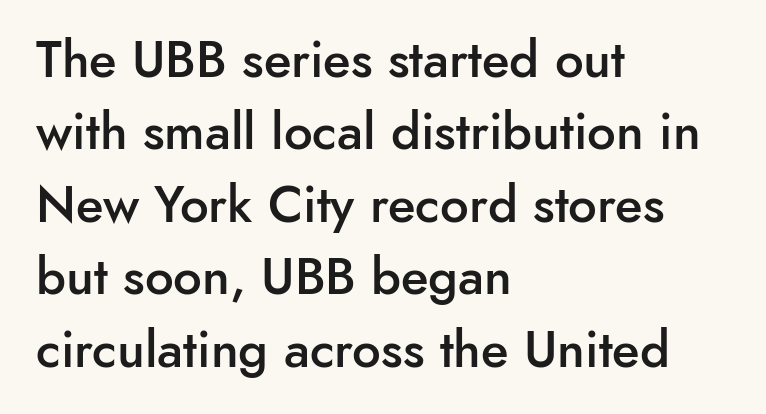
Here the designer chose a conventional face with non-uniform glyph widths. Evenly set lines give the paragraph a standard silhouette. Horizontal alignment here is leftward, the default for most running prose. Nothing unusual about the tracking: characters are spaced as the font intends. The baseline area is clear.
